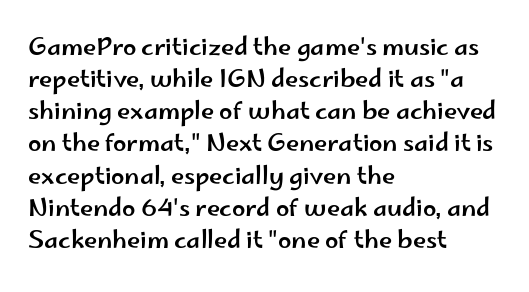
{"italic": "no", "underline": "no", "align": "left", "line_spacing": "normal", "line_spacing_ratio": 1.34, "letter_spacing": "normal", "letter_spacing_em": 0.0, "glyph_px": 24}
